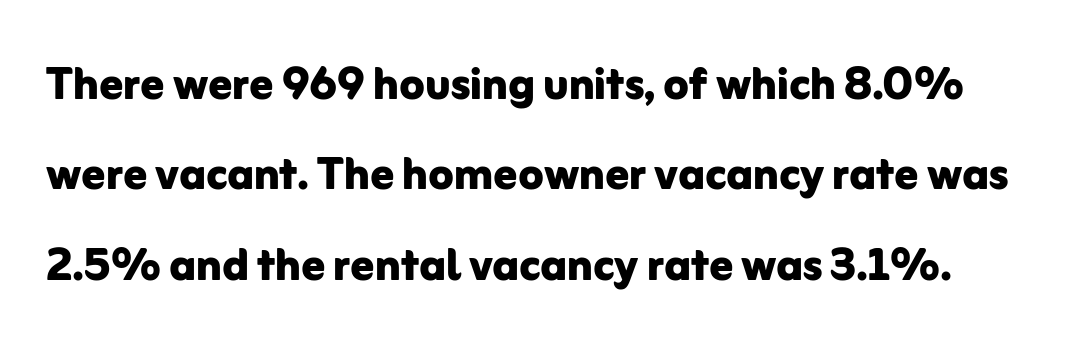
Note the varied advance widths — an 'i' is clearly narrower than an 'm'. Ordinary non-slanted type is in use. Weight check: bold — yes, fully. The designer left line spacing at the default.
